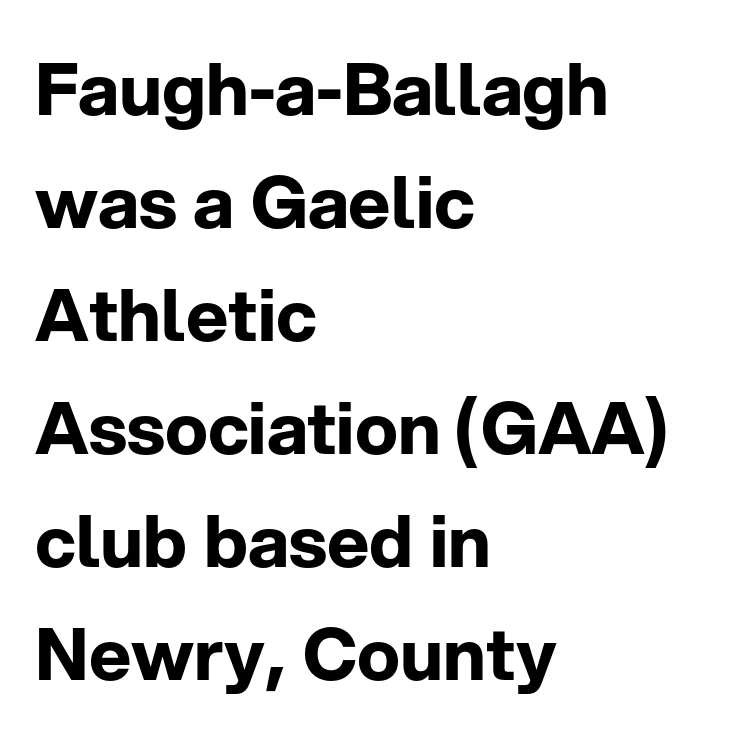
Q: Is the text bold? A: Yes.
Q: Is the text italic (slanted)? A: No, it is upright.
Q: Is the typeface a serif or a sans-serif typeface? A: Sans-serif.
Q: Is the text underlined? A: No.
Q: How is the paragraph aligned? A: Left-aligned.
Q: Is the spacing between letters normal or unusually wide? A: Normal.
Q: Is the spacing between lines tight, normal or loose? A: Normal.
Q: Width (condensed, normal, or wide)? A: Normal.
Q: Stroke contrast? A: Low.
Q: x-height? A: Medium.
Q: Monospaced? A: No.
